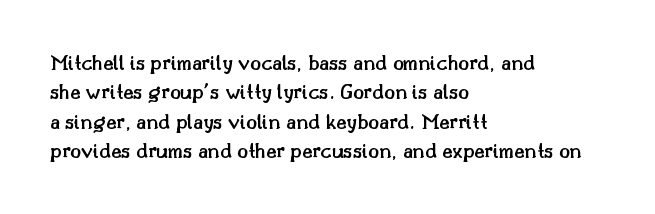
Notice how the passage keeps a crisp vertical edge on the left only. It's the straight-up-and-down kind of type. The zone under the glyphs is completely vacant. This is moderately heavy type, rendered in semibold. Compared with typical paragraphs, the rows here are spaced about the same.
